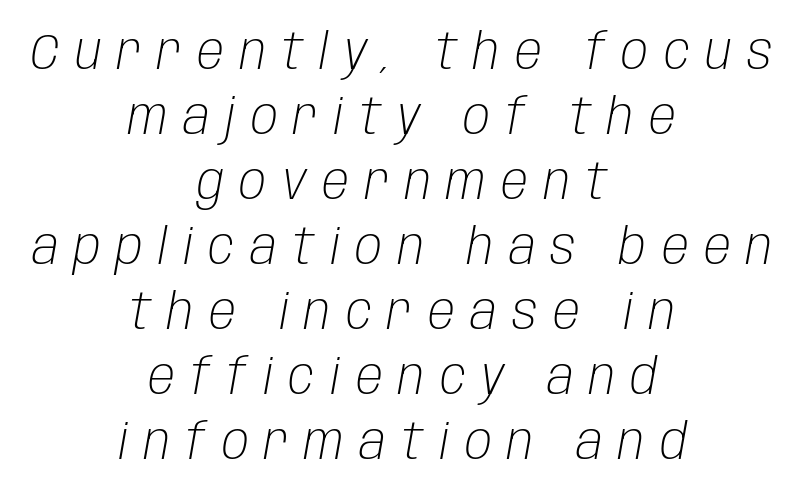
Q: Is the text bold? A: No.
Q: Is the text italic (slanted)? A: Yes, it leans right by about 10 degrees.
Q: Is the text underlined? A: No.
Q: How is the paragraph aligned? A: Centered.
Q: Is the spacing between letters normal or unusually wide? A: Unusually wide.
Q: Is the spacing between lines tight, normal or loose? A: Normal.
Q: Width (condensed, normal, or wide)? A: Condensed.
Q: Stroke contrast? A: Low.
Q: x-height? A: Large.
Q: Monospaced? A: No.
